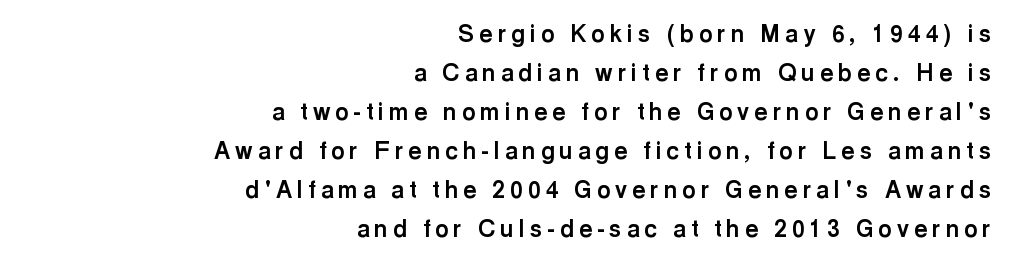
{"italic": "no", "bold": "yes", "underline": "no", "align": "right", "line_spacing": "normal", "line_spacing_ratio": 1.7, "letter_spacing": "wide", "letter_spacing_em": 0.22, "glyph_px": 23}
